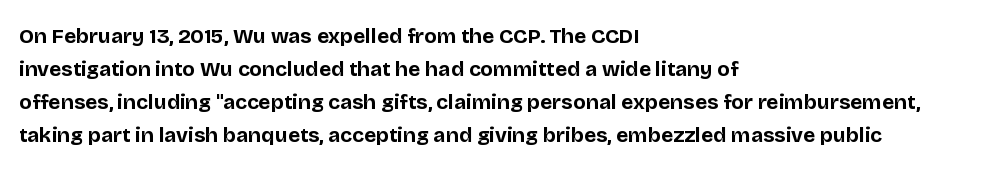
Q: Is the text bold? A: Yes.
Q: Is the text italic (slanted)? A: No, it is upright.
Q: Is the text underlined? A: No.
Q: How is the paragraph aligned? A: Left-aligned.
Q: Is the spacing between letters normal or unusually wide? A: Normal.
Q: Is the spacing between lines tight, normal or loose? A: Normal.
